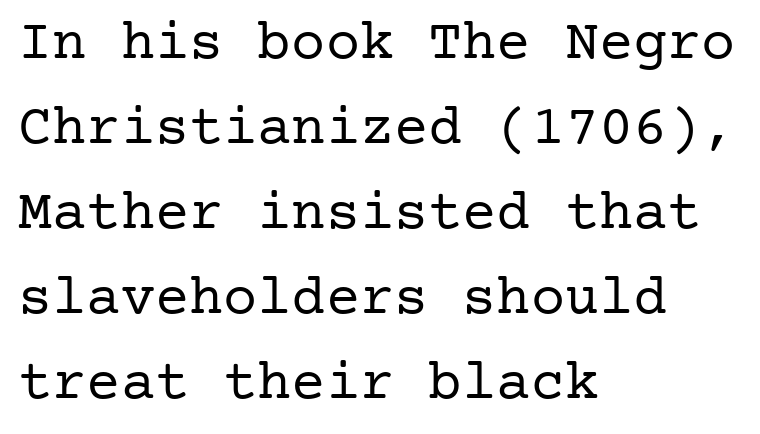
The image shows 57 px regular-weight serif type, upright; set left-aligned, normal line spacing (1.49x), normal letter spacing, not underlined; low stroke contrast and a medium x-height.
